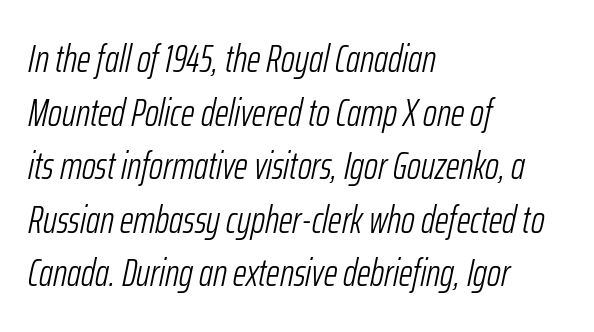
{"italic": "yes", "lean": "right", "slant_degrees": 12, "bold": "no", "weight": "light", "width": "condensed", "stroke_contrast": "low", "x_height": "medium", "monospaced": "no", "underline": "no", "align": "left", "line_spacing": "normal", "line_spacing_ratio": 1.41, "letter_spacing": "normal", "letter_spacing_em": 0.0, "glyph_px": 38}
